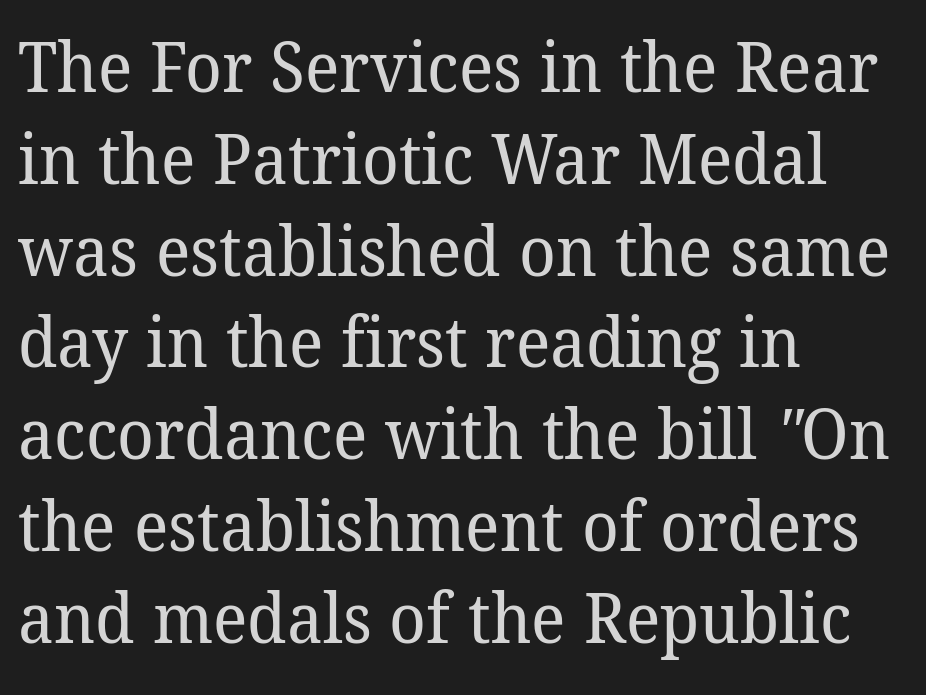
Q: Is the text bold? A: No.
Q: Is the typeface a serif or a sans-serif typeface? A: Serif.
Q: Is the text underlined? A: No.
Q: How is the paragraph aligned? A: Left-aligned.
Q: Is the spacing between letters normal or unusually wide? A: Normal.
Q: Is the spacing between lines tight, normal or loose? A: Normal.
Q: Width (condensed, normal, or wide)? A: Normal.
Q: Stroke contrast? A: Low.
Q: x-height? A: Medium.
Q: Monospaced? A: No.
